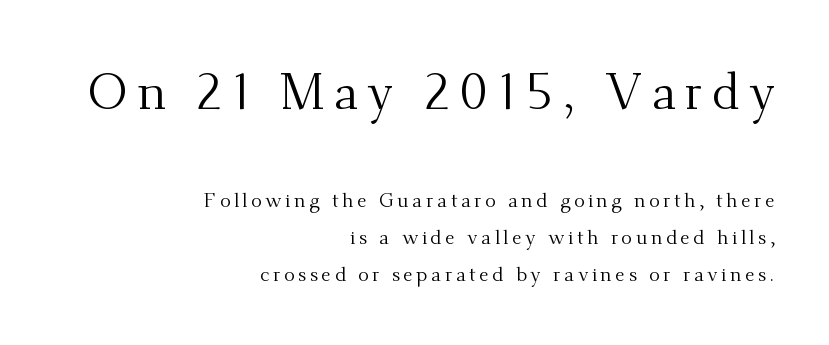
The rag falls on the left side of this text block. The letters advance in unequal steps, a hallmark of proportional type. The designer went with a serif here, giving each stem small feet. Designer's note — italics off, roman on.
